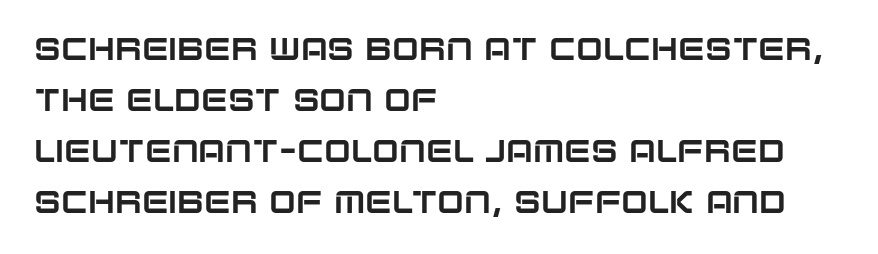
The image shows 32 px sans-serif type, upright; set left-aligned, normal line spacing (1.59x), normal letter spacing, not underlined; low stroke contrast and a large x-height.
